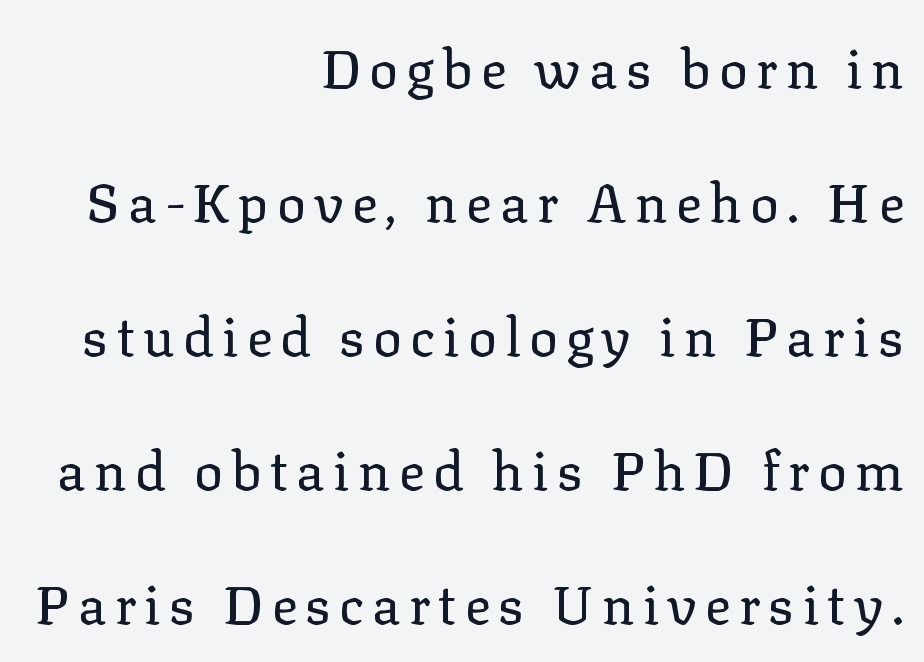
{"serif": "yes", "italic": "no", "bold": "no", "weight": "regular", "width": "normal", "stroke_contrast": "low", "x_height": "medium", "monospaced": "no", "underline": "no", "align": "right", "line_spacing": "loose", "line_spacing_ratio": 2.48, "glyph_px": 54}
